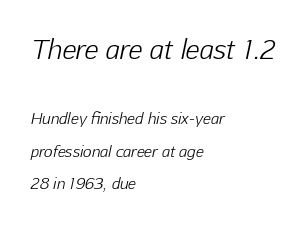
Q: Is the text bold? A: No.
Q: Is the text italic (slanted)? A: Yes, it leans right by about 12 degrees.
Q: Is the text underlined? A: No.
Q: How is the paragraph aligned? A: Left-aligned.
Q: Is the spacing between letters normal or unusually wide? A: Normal.
Q: Is the spacing between lines tight, normal or loose? A: Loose.
Q: Which block of text is set in a larger size, the first (top) or the second (bottom)? A: The first (top) one.
